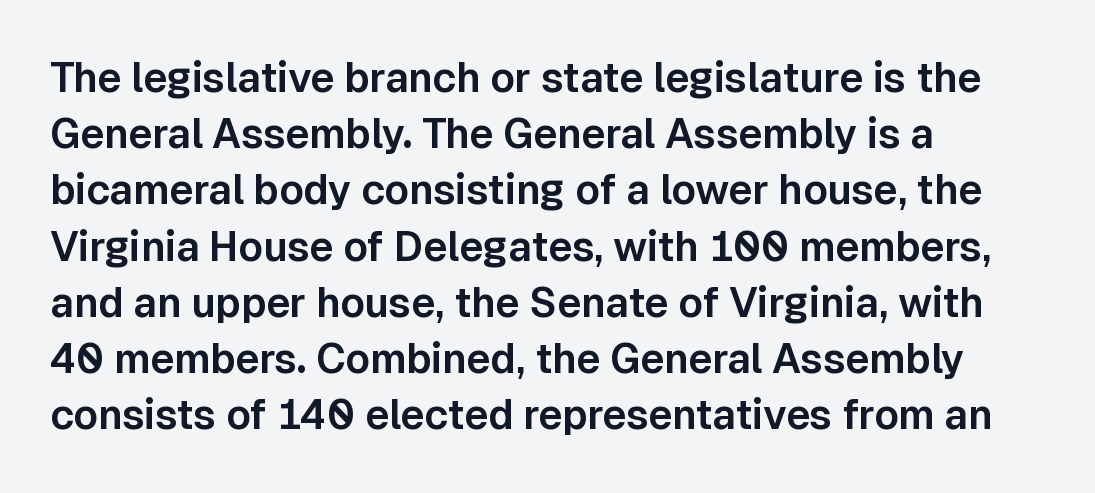
{"serif": "no", "italic": "no", "width": "normal", "stroke_contrast": "low", "x_height": "medium", "monospaced": "no", "underline": "no", "align": "left", "line_spacing": "normal", "line_spacing_ratio": 1.37, "letter_spacing": "normal", "letter_spacing_em": 0.0, "glyph_px": 41}
